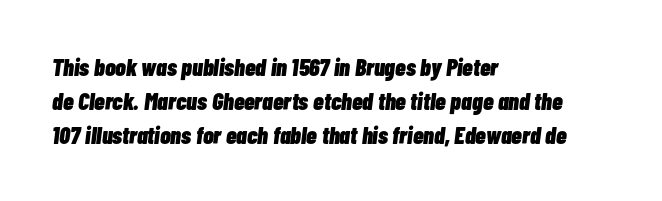
{"italic": "yes", "lean": "right", "slant_degrees": 7, "bold": "yes", "underline": "no", "align": "left", "line_spacing": "normal", "line_spacing_ratio": 1.41, "letter_spacing": "normal", "letter_spacing_em": 0.0, "glyph_px": 24}
